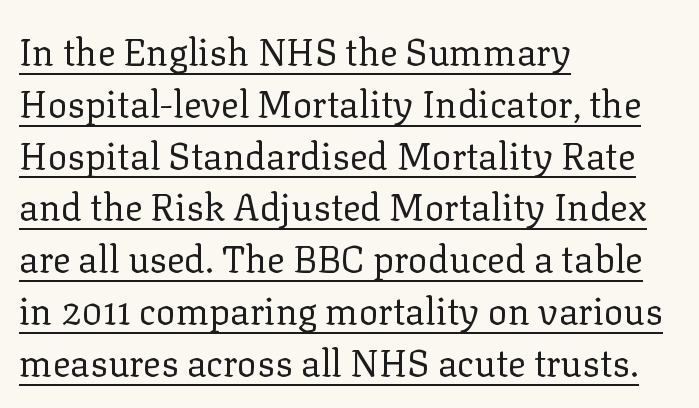
{"serif": "yes", "italic": "no", "bold": "no", "weight": "regular", "width": "normal", "stroke_contrast": "low", "x_height": "medium", "monospaced": "no", "underline": "yes", "align": "left", "line_spacing": "normal", "line_spacing_ratio": 1.4, "letter_spacing": "normal", "letter_spacing_em": 0.0, "glyph_px": 37}
